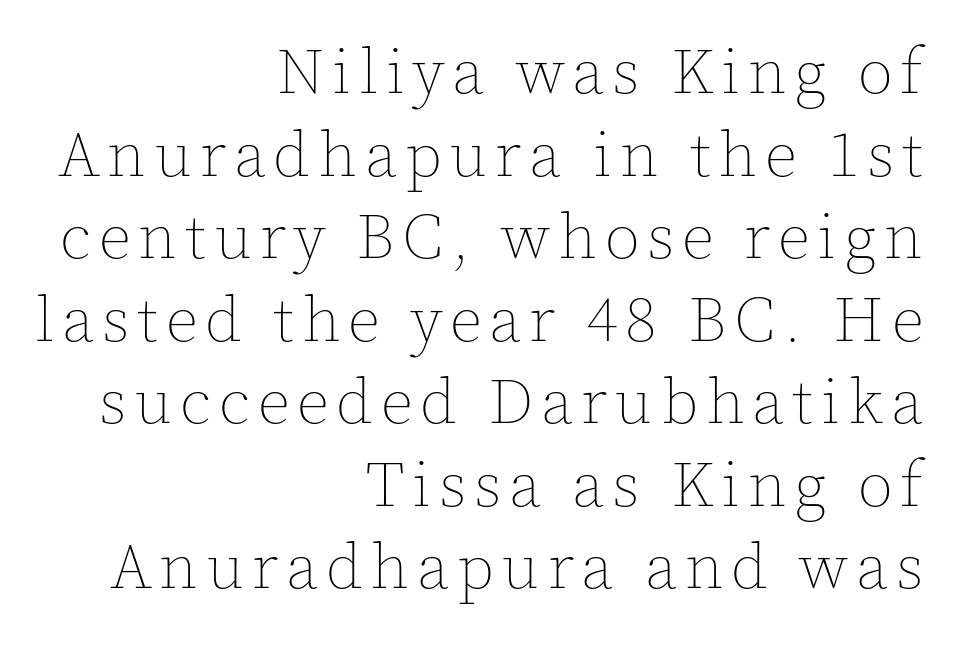
The image shows 64 px thin type, upright; set right-aligned, normal line spacing (1.29x), not underlined; a medium x-height.
